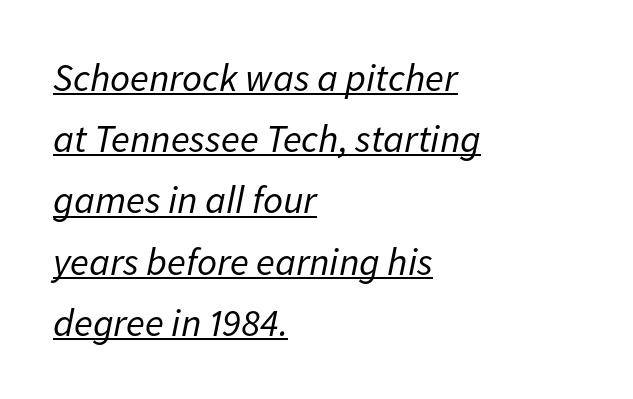
{"italic": "yes", "lean": "right", "slant_degrees": 11, "bold": "no", "weight": "regular", "width": "normal", "stroke_contrast": "low", "x_height": "medium", "monospaced": "no", "underline": "yes", "align": "left", "line_spacing": "normal", "line_spacing_ratio": 1.57, "letter_spacing": "normal", "letter_spacing_em": 0.0, "glyph_px": 39}
